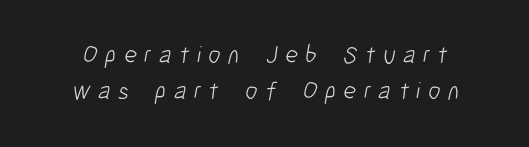
{"bold": "no", "underline": "no", "line_spacing": "normal", "line_spacing_ratio": 1.43, "letter_spacing": "wide", "letter_spacing_em": 0.3, "glyph_px": 25}
